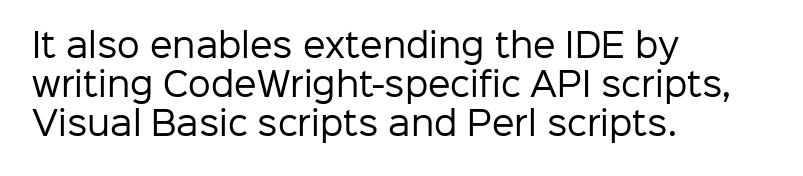
{"serif": "no", "italic": "no", "bold": "no", "weight": "regular", "width": "normal", "stroke_contrast": "low", "x_height": "medium", "monospaced": "no", "underline": "no", "align": "left", "line_spacing_ratio": 1.22, "letter_spacing": "normal", "letter_spacing_em": 0.0, "glyph_px": 32}
